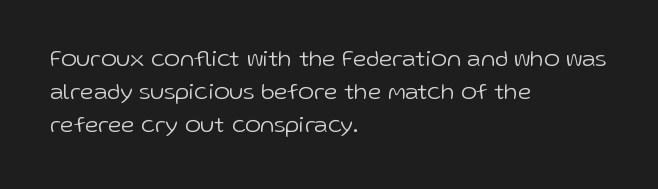
Horizontally, the lines are justified to the leading edge only. A roman cut, with each character standing at attention. The lines sit at an ordinary, default distance from one another. The font sits on the lighter half of the weight spectrum, regular included. Just letters on the line, the space beneath them empty. Standard letterfit; no display-style spreading of the glyphs.
